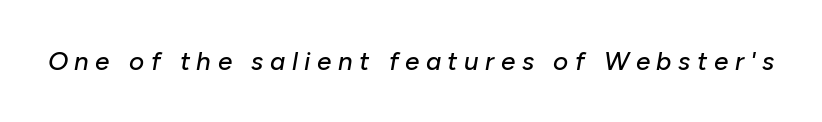
Q: Is the text italic (slanted)? A: Yes, it leans right by about 10 degrees.
Q: Is the text underlined? A: No.
Q: Is the spacing between letters normal or unusually wide? A: Unusually wide.
